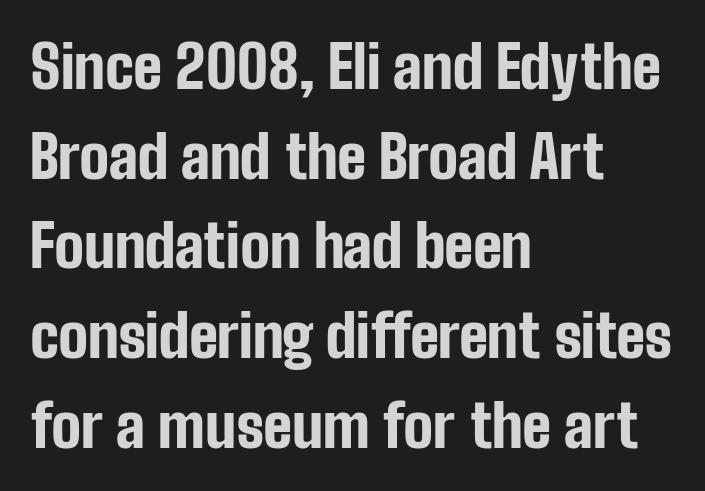
The image shows 59 px bold, condensed sans-serif type, upright; set left-aligned, normal line spacing (1.52x), normal letter spacing, not underlined; low stroke contrast and a medium x-height.
